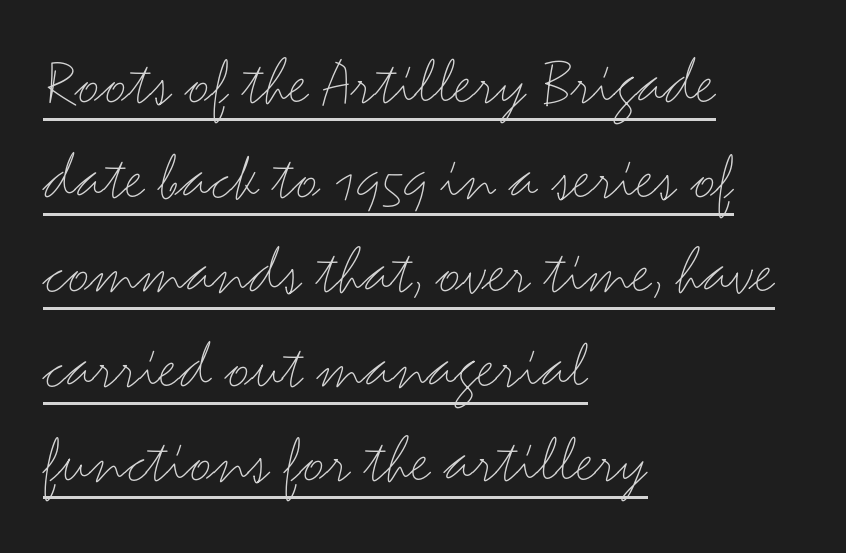
The typeface has the unassuming heft of standard copy or less. Honestly, the row spacing looks completely unremarkable. Quick note: underline on. Every row of glyphs begins at an identical x-position on the left. What stands out about the letter spacing? Nothing — it is the standard amount.
